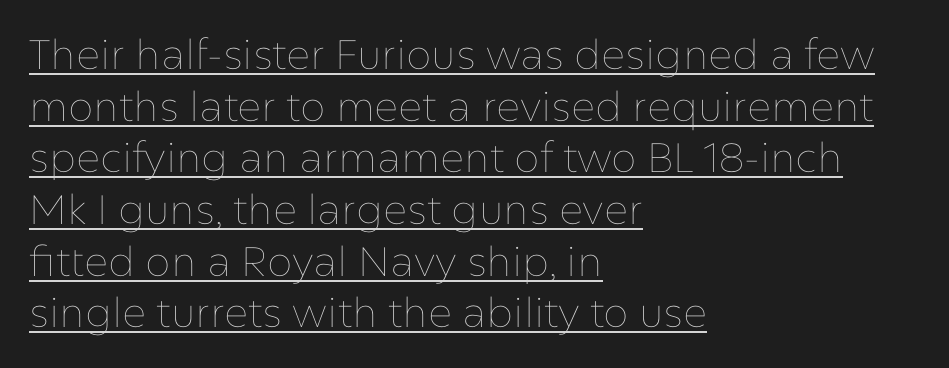
The letters stand upright; this is a roman face. The passage shown stacks its lines at a standard gap. Teacher's note: observe the even left margin — that is flush-left alignment. Think of a printed novel: that variable character pitch is what you see here. The specimen includes a rule beneath the text block's lines. There is no visible air inserted between adjacent glyphs.
